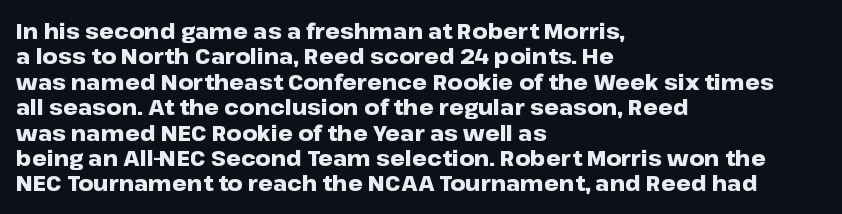
Q: Is the text bold? A: Yes.
Q: Is the text italic (slanted)? A: No, it is upright.
Q: Is the text underlined? A: No.
Q: How is the paragraph aligned? A: Left-aligned.
Q: Is the spacing between letters normal or unusually wide? A: Normal.
